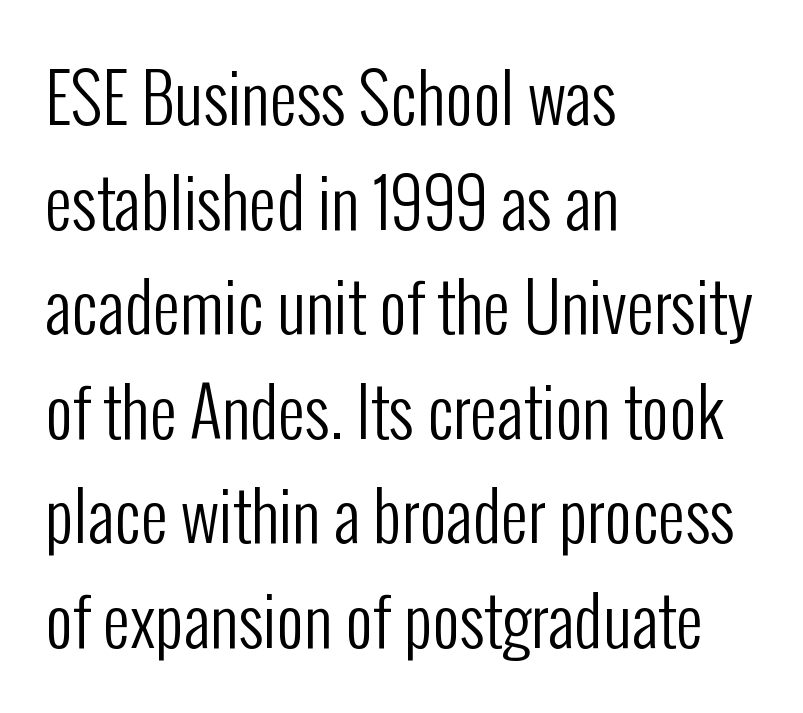
If you drew a line through each stem, it would be perfectly vertical. Normally led — the rows are evenly, conventionally spaced. Examine the stroke ends and you'll find no serifs. The setting favours the left margin, as ordinary paragraphs usually do. The letters look calm and open, with moderate or lighter stems.
